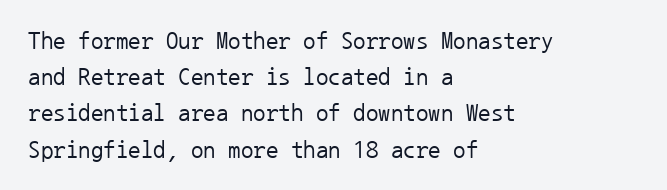
{"italic": "no", "bold": "no", "underline": "no", "align": "left", "line_spacing": "normal", "line_spacing_ratio": 1.45, "letter_spacing": "normal", "letter_spacing_em": 0.0, "glyph_px": 25}
